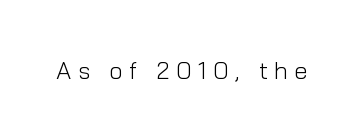
The image shows 24 px text type, upright; set unusually wide letter spacing (+0.27 em), not underlined.
